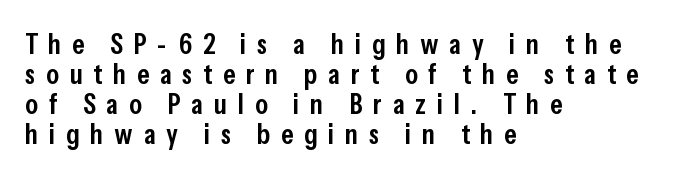
Does the copy run flush right? No — it runs flush left. Do the characters align in a grid? No, the font is proportional. Unmarked baselines from the first word to the last. Weight check: semibold — heavier than regular, not quite bold. Quick note: interline space is minimal.
